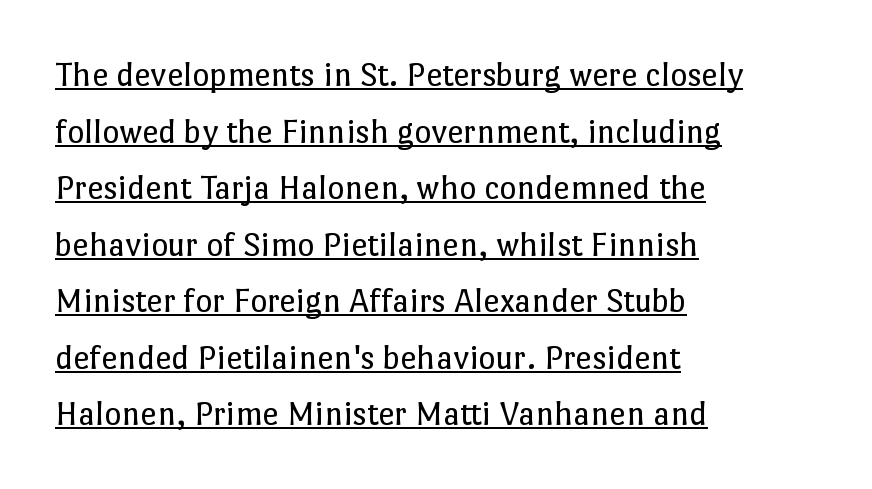
Q: Is the text bold? A: No.
Q: Is the text italic (slanted)? A: No, it is upright.
Q: Is the text underlined? A: Yes.
Q: How is the paragraph aligned? A: Left-aligned.
Q: Is the spacing between letters normal or unusually wide? A: Normal.
Q: Is the spacing between lines tight, normal or loose? A: Normal.
Q: Width (condensed, normal, or wide)? A: Normal.
Q: Stroke contrast? A: Low.
Q: x-height? A: Medium.
Q: Monospaced? A: No.
